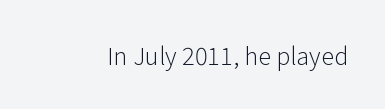
{"italic": "no", "bold": "no", "underline": "no", "letter_spacing": "normal", "letter_spacing_em": 0.0, "glyph_px": 24}
